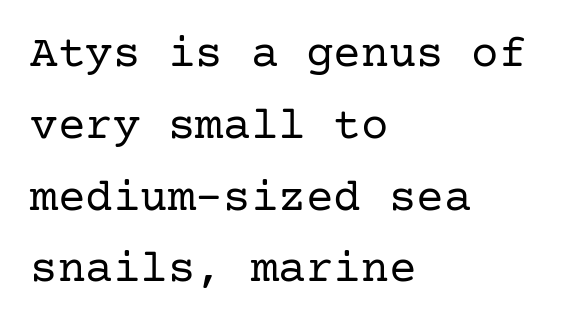
Q: Is the text bold? A: No.
Q: Is the text italic (slanted)? A: No, it is upright.
Q: Is the typeface a serif or a sans-serif typeface? A: Serif.
Q: Is the text underlined? A: No.
Q: How is the paragraph aligned? A: Left-aligned.
Q: Is the spacing between letters normal or unusually wide? A: Normal.
Q: Is the spacing between lines tight, normal or loose? A: Normal.
Q: Width (condensed, normal, or wide)? A: Normal.
Q: Stroke contrast? A: Low.
Q: x-height? A: Medium.
